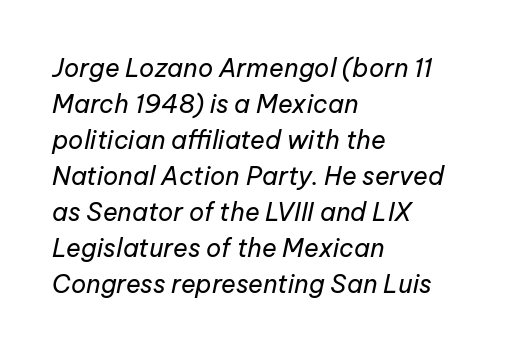
{"italic": "yes", "lean": "right", "slant_degrees": 12, "bold": "no", "underline": "no", "align": "left", "line_spacing": "normal", "line_spacing_ratio": 1.44, "letter_spacing": "normal", "letter_spacing_em": 0.0, "glyph_px": 25}
